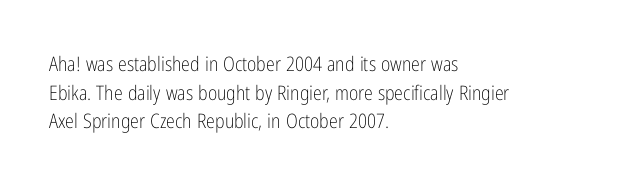
The image shows 20 px text type, upright; set left-aligned, normal line spacing (1.43x), normal letter spacing, not underlined.
